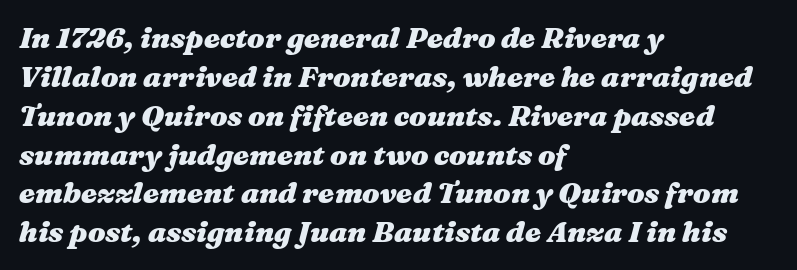
Q: Is the text bold? A: Yes.
Q: Is the text italic (slanted)? A: Yes, it leans right by about 16 degrees.
Q: Is the text underlined? A: No.
Q: How is the paragraph aligned? A: Left-aligned.
Q: Is the spacing between letters normal or unusually wide? A: Normal.
Q: Is the spacing between lines tight, normal or loose? A: Normal.
Q: Width (condensed, normal, or wide)? A: Wide.
Q: Stroke contrast? A: Medium.
Q: x-height? A: Medium.
Q: Monospaced? A: No.
